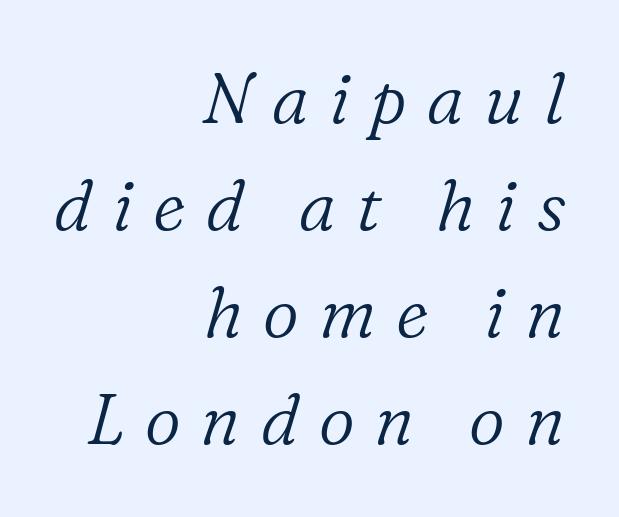
{"serif": "yes", "italic": "yes", "lean": "right", "slant_degrees": 16, "bold": "no", "weight": "light", "width": "normal", "stroke_contrast": "low", "x_height": "medium", "monospaced": "no", "underline": "no", "align": "right", "line_spacing": "normal", "line_spacing_ratio": 1.53, "letter_spacing": "wide", "letter_spacing_em": 0.29, "glyph_px": 70}
